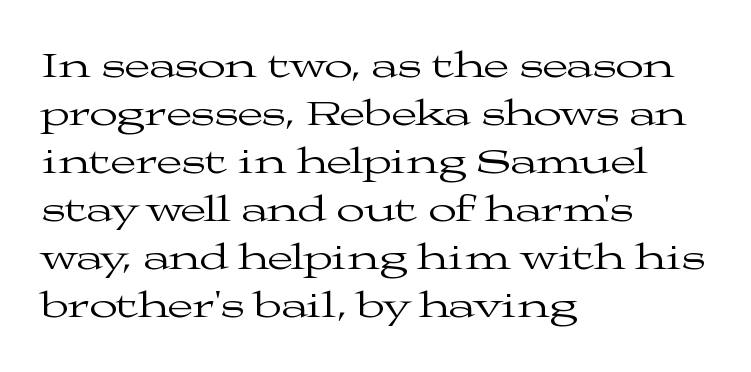
The image shows 37 px regular-weight, wide serif type, upright; set left-aligned, normal line spacing (1.3x), normal letter spacing, not underlined; medium stroke contrast and a medium x-height.
